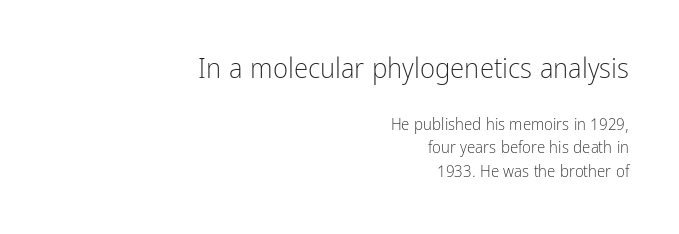
Q: Is the text bold? A: No.
Q: Is the text italic (slanted)? A: No, it is upright.
Q: Is the typeface a serif or a sans-serif typeface? A: Sans-serif.
Q: Is the text underlined? A: No.
Q: How is the paragraph aligned? A: Right-aligned.
Q: Is the spacing between letters normal or unusually wide? A: Normal.
Q: Is the spacing between lines tight, normal or loose? A: Normal.
Q: Which block of text is set in a larger size, the first (top) or the second (bottom)? A: The first (top) one.
Q: Width (condensed, normal, or wide)? A: Condensed.
Q: Stroke contrast? A: Low.
Q: x-height? A: Medium.
Q: Monospaced? A: No.
